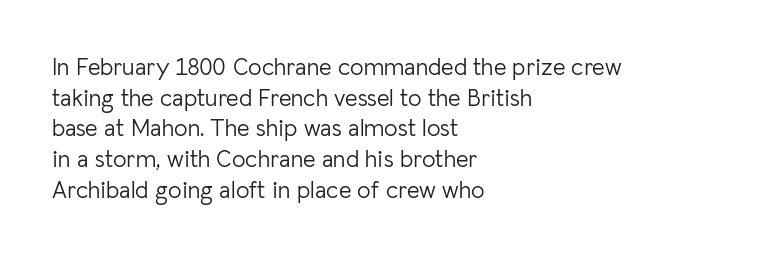
{"italic": "no", "bold": "no", "underline": "no", "align": "left", "line_spacing": "normal", "line_spacing_ratio": 1.28, "letter_spacing": "normal", "letter_spacing_em": 0.0, "glyph_px": 24}
